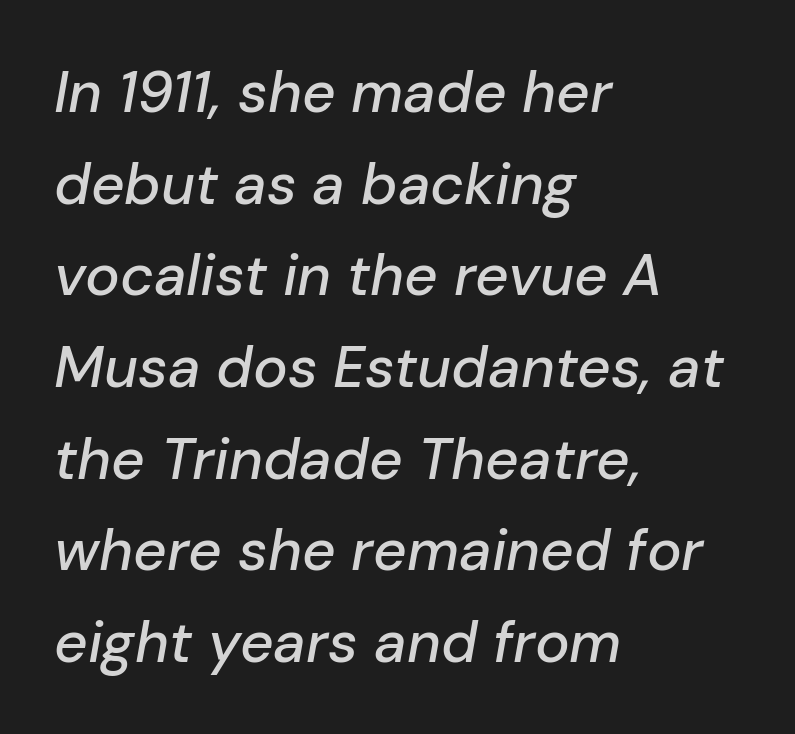
Q: Is the text italic (slanted)? A: Yes, it leans right by about 10 degrees.
Q: Is the text underlined? A: No.
Q: How is the paragraph aligned? A: Left-aligned.
Q: Is the spacing between letters normal or unusually wide? A: Normal.
Q: Is the spacing between lines tight, normal or loose? A: Normal.
Q: Width (condensed, normal, or wide)? A: Normal.
Q: Stroke contrast? A: Low.
Q: x-height? A: Medium.
Q: Monospaced? A: No.
